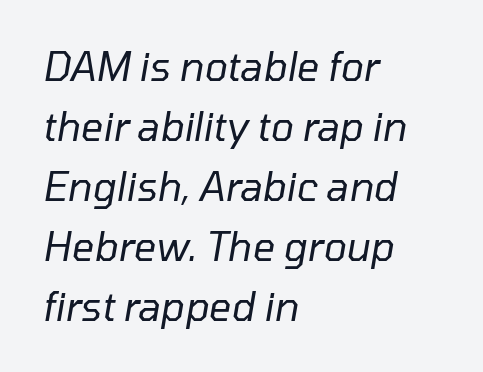
Layout note: lines flush left. Between one letter and the next there's only the usual sliver of space. Line spacing here is normal. A quiet, ordinary-to-light weight characterises the typeface. Proportional: the letters do not fall into vertical columns.
